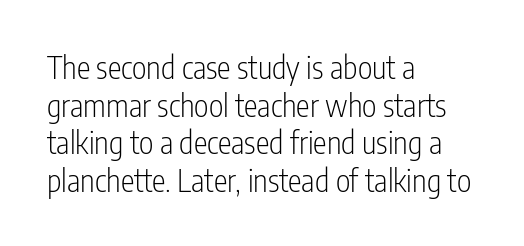
Serifs: no, the terminals of the letterforms are clean. Spacing between characters is what you'd get straight out of the box. Stems and bowls with no extra thickness — not bold. The face used here is proportionally spaced, like ordinary book or web type. The font's upright variant was chosen for this text.
